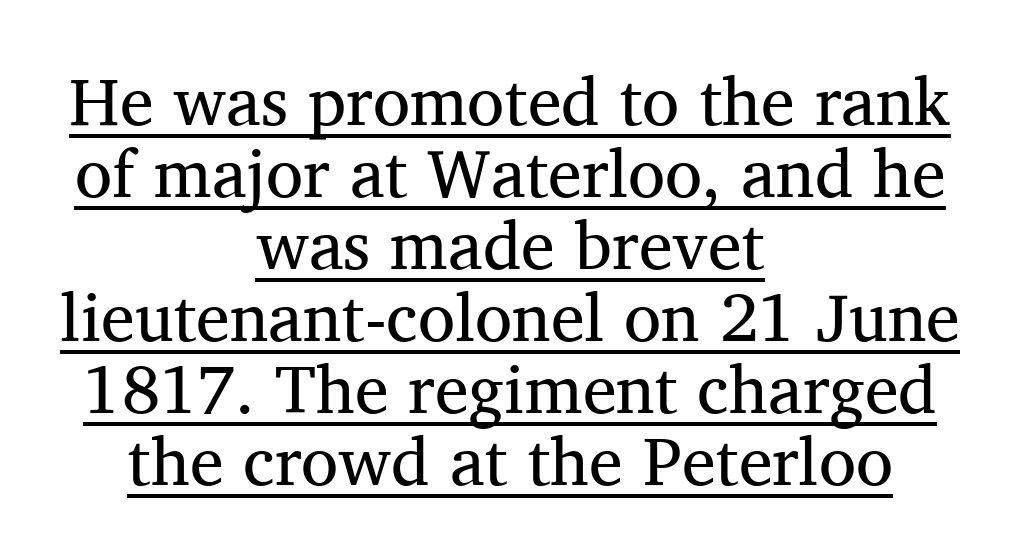
The font sits on the lighter half of the weight spectrum, regular included. Each letter keeps its own natural width here, so spacing adapts to shape. A typographer would call this underscored text. Ascenders rise straight up at ninety degrees.
